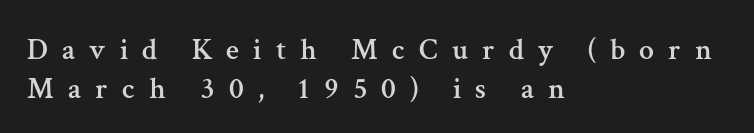
Q: Is the text italic (slanted)? A: No, it is upright.
Q: Is the typeface a serif or a sans-serif typeface? A: Serif.
Q: Is the text underlined? A: No.
Q: How is the paragraph aligned? A: Left-aligned.
Q: Is the spacing between letters normal or unusually wide? A: Unusually wide.
Q: Is the spacing between lines tight, normal or loose? A: Normal.
Q: Width (condensed, normal, or wide)? A: Normal.
Q: Stroke contrast? A: Medium.
Q: x-height? A: Medium.
Q: Monospaced? A: No.
